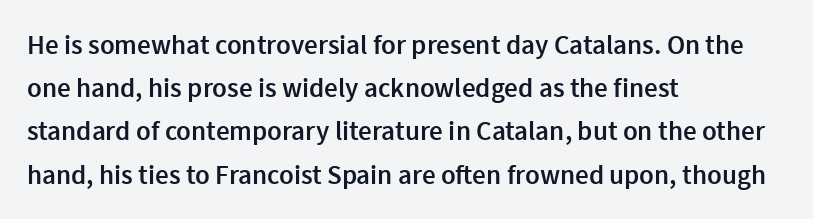
Letter spacing: default. The rendering uses a semibold face; strokes are thickened but not to full bold. Visually the block forms a straight wall on the left and a jagged coastline on the right. The foot of each line stays bare and open.
